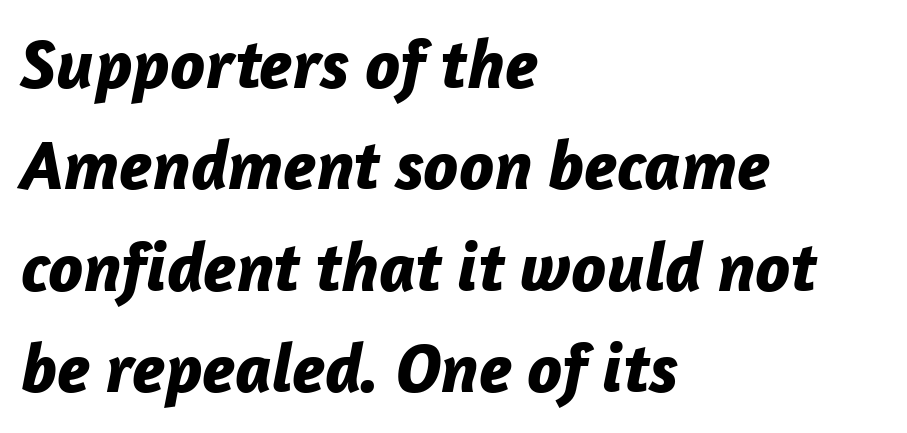
The image shows 70 px bold type, italic (leaning right); set left-aligned, normal line spacing (1.45x), normal letter spacing, not underlined; low stroke contrast and a medium x-height.
